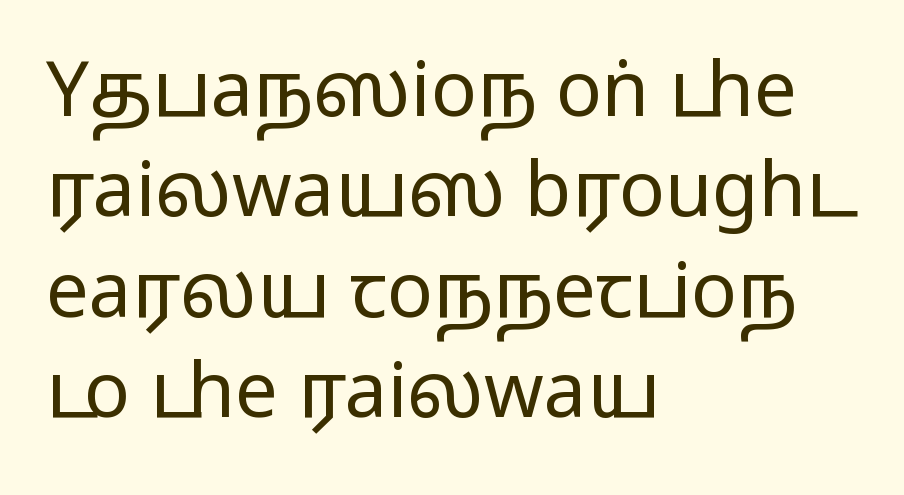
{"serif": "no", "italic": "no", "bold": "no", "weight": "regular", "width": "wide", "stroke_contrast": "low", "x_height": "medium", "monospaced": "no", "underline": "no", "align": "left", "line_spacing": "normal", "line_spacing_ratio": 1.32, "letter_spacing": "normal", "letter_spacing_em": 0.0, "glyph_px": 76}
